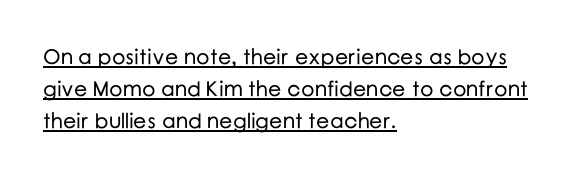
The image shows 21 px text type, upright; set left-aligned, normal line spacing (1.52x), normal letter spacing, underlined.
